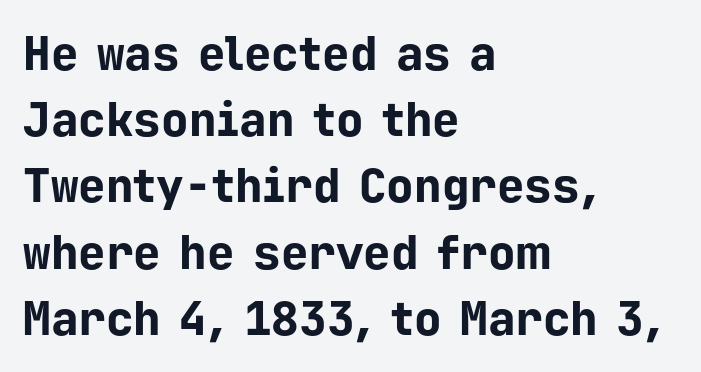
Q: Is the text bold? A: Yes.
Q: Is the text italic (slanted)? A: No, it is upright.
Q: Is the typeface a serif or a sans-serif typeface? A: Sans-serif.
Q: Is the text underlined? A: No.
Q: How is the paragraph aligned? A: Left-aligned.
Q: Is the spacing between letters normal or unusually wide? A: Normal.
Q: Is the spacing between lines tight, normal or loose? A: Normal.
Q: Width (condensed, normal, or wide)? A: Normal.
Q: Stroke contrast? A: Low.
Q: x-height? A: Medium.
Q: Monospaced? A: Yes.
